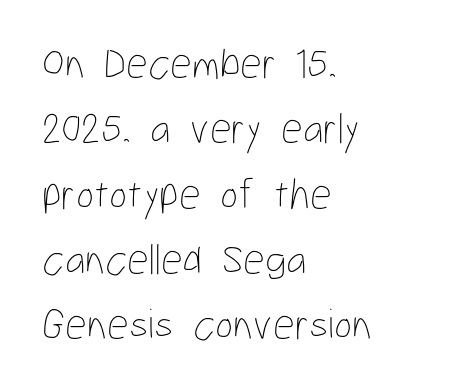
The image shows 43 px thin, condensed type, upright; set left-aligned, normal line spacing (1.52x), normal letter spacing, not underlined; low stroke contrast and a medium x-height.
